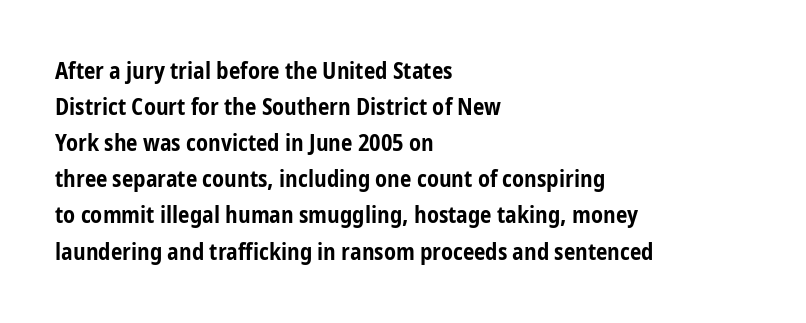
The image shows 23 px bold type, upright; set left-aligned, normal line spacing (1.57x), normal letter spacing, not underlined.
